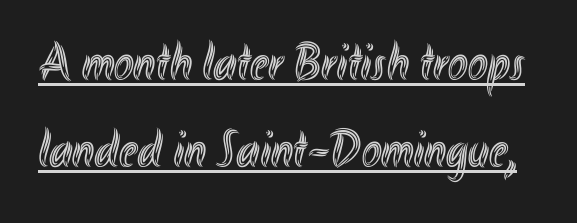
The image shows 53 px condensed type; set normal line spacing (1.65x), normal letter spacing, underlined; a small x-height.
